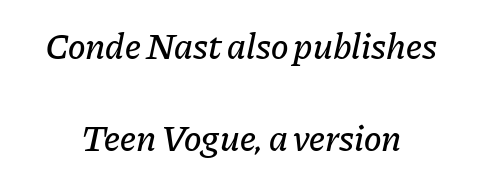
The horizontal fit of the characters is conventional and even. Proportional: the letters do not fall into vertical columns. Rows of type keep a wide berth in the vertical direction. A clean baseline with only descenders dipping below it.
